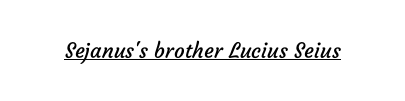
Notice how a bar underscores the lettering throughout. Weight: in the light-to-regular range. The tracking reads as untouched default to a designer's eye.
